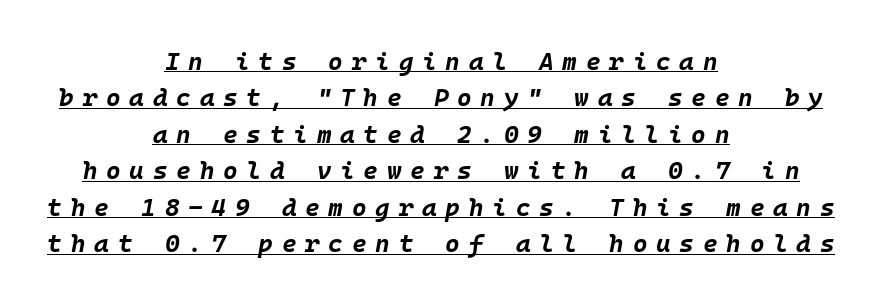
{"italic": "yes", "lean": "right", "slant_degrees": 10, "bold": "yes", "underline": "yes", "align": "center", "line_spacing": "normal", "line_spacing_ratio": 1.46, "letter_spacing": "wide", "letter_spacing_em": 0.35, "glyph_px": 25}
